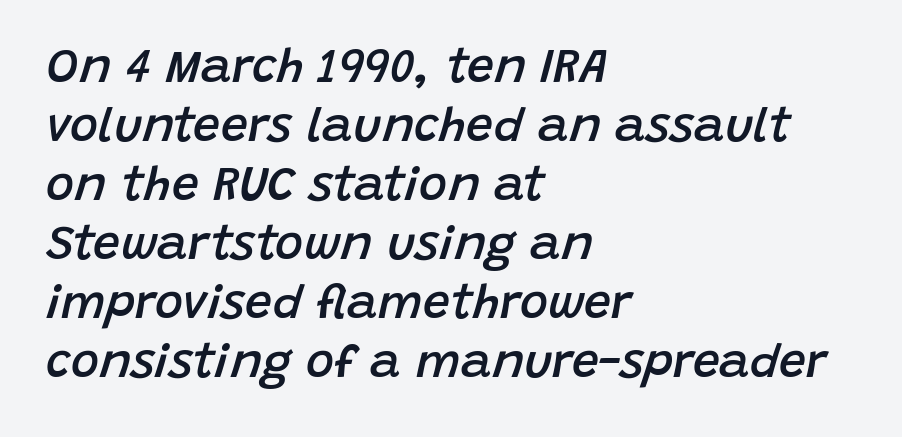
The image shows 48 px semibold type, italic (leaning right); set left-aligned, line spacing 1.23x, normal letter spacing, not underlined; low stroke contrast and a large x-height.
